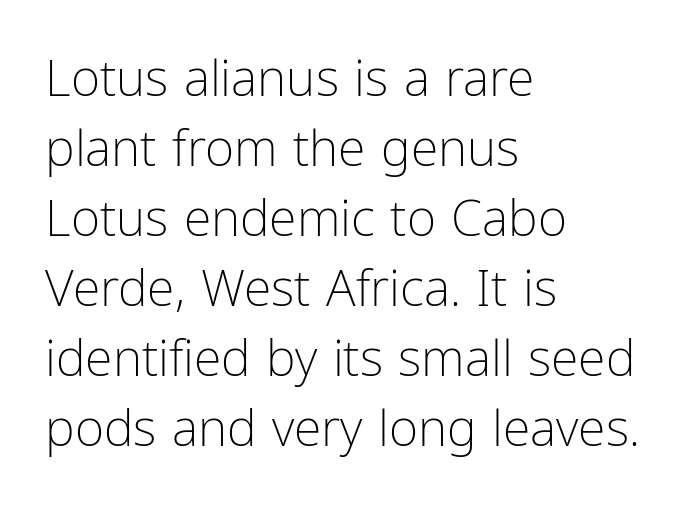
Summary of weight: not heavy and not bold. Beneath every word, the page is bare. Here the designer chose a conventional face with non-uniform glyph widths. Rendered with straight, roman letterforms. Unlike a traditional serif, this face leaves its strokes unadorned.
